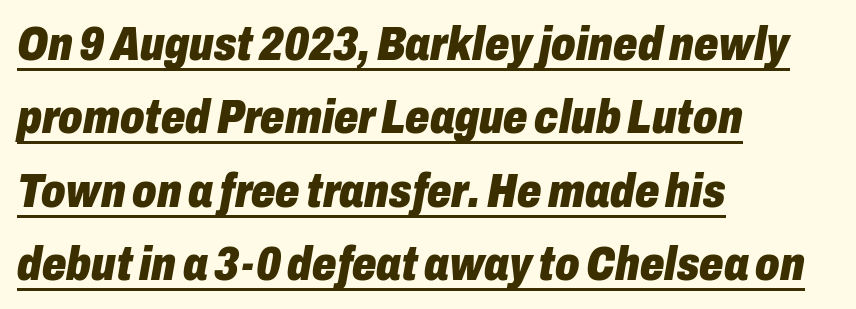
Rendered with sloped, italic letterforms. Caption: standard tracking, unaltered. Does the leading feel generous? No, just average. Where is the straight margin? On the left. The glyphs are accompanied by a horizontal stroke just below them. Does the weight exceed regular? Yes, all the way to bold.
